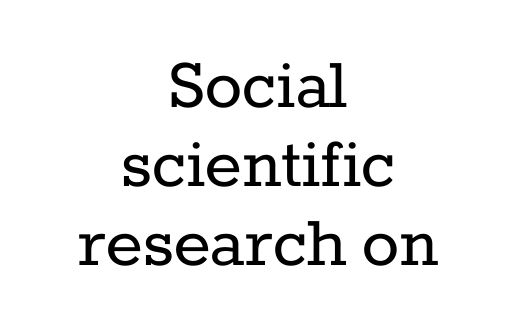
Caption: standard tracking, unaltered. The compositor balanced each line on the midline. If you drew a line through each stem, it would be perfectly vertical. Horizontal bands of white between lines are thin slivers.
